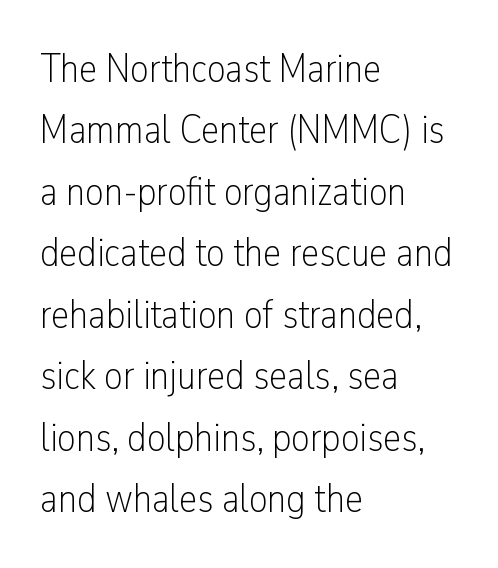
{"serif": "no", "italic": "no", "bold": "no", "weight": "light", "width": "condensed", "stroke_contrast": "low", "x_height": "medium", "monospaced": "no", "underline": "no", "align": "left", "line_spacing": "normal", "line_spacing_ratio": 1.5, "letter_spacing": "normal", "letter_spacing_em": 0.0, "glyph_px": 41}
